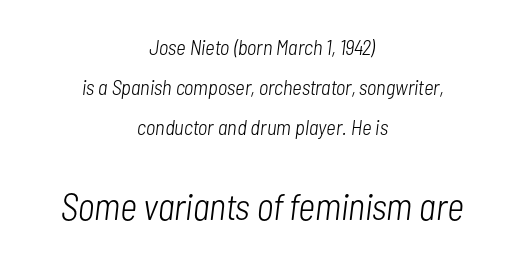
{"italic": "yes", "lean": "right", "slant_degrees": 7, "bold": "no", "weight": "light", "width": "condensed", "stroke_contrast": "low", "x_height": "medium", "monospaced": "no", "underline": "no", "align": "center", "line_spacing": "loose", "line_spacing_ratio": 1.9, "letter_spacing": "normal", "letter_spacing_em": 0.0, "larger_block": "second", "size_ratio": 1.76, "glyph_px": 37}
